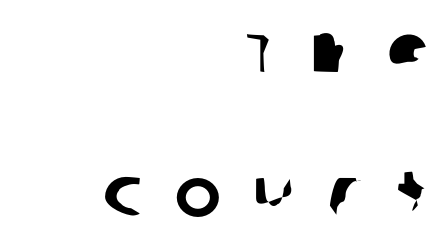
The characters display no serif detailing; their extremities are plain. Does extra space separate the letters? Yes, quite a lot of it. Typeset ragged left — the right edge is the straight one. A great deal of white space separates one row of letters from the next.
